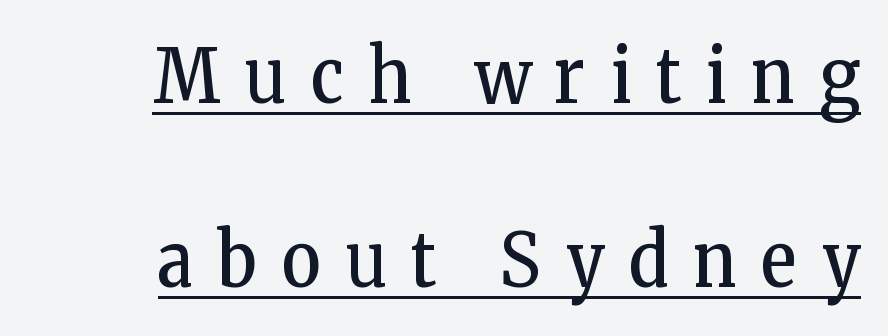
{"serif": "yes", "italic": "no", "bold": "no", "weight": "regular", "width": "condensed", "stroke_contrast": "low", "x_height": "medium", "monospaced": "no", "underline": "yes", "line_spacing": "loose", "line_spacing_ratio": 2.42, "letter_spacing": "wide", "letter_spacing_em": 0.33, "glyph_px": 76}
